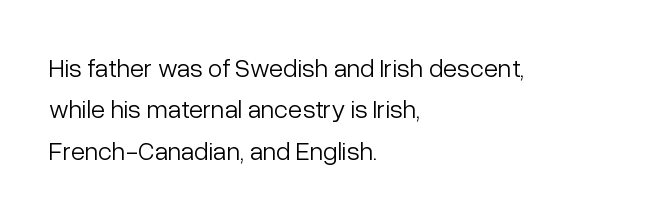
Each stroke keeps to a modest, everyday thickness or less. Whoever set this chose a conventional vertical rhythm. Caption: multi-line text, flush left, ragged right. Underlining? Definitely not there.
